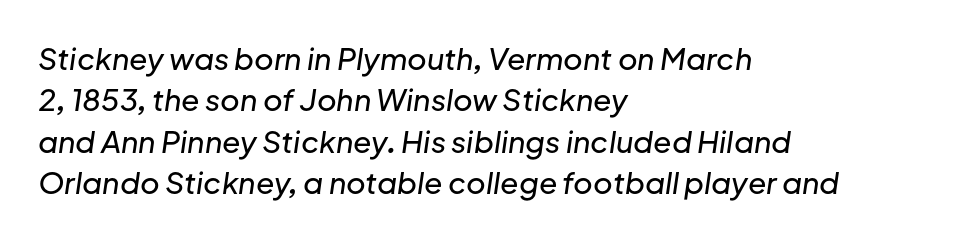
{"italic": "yes", "lean": "right", "slant_degrees": 8, "width": "normal", "stroke_contrast": "low", "x_height": "medium", "monospaced": "no", "underline": "no", "align": "left", "line_spacing": "normal", "line_spacing_ratio": 1.38, "letter_spacing": "normal", "letter_spacing_em": 0.0, "glyph_px": 30}
